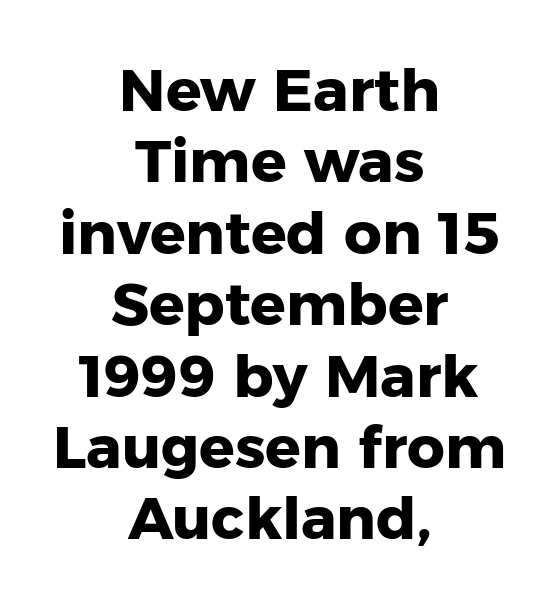
Q: Is the text bold? A: Yes.
Q: Is the text italic (slanted)? A: No, it is upright.
Q: Is the typeface a serif or a sans-serif typeface? A: Sans-serif.
Q: Is the text underlined? A: No.
Q: How is the paragraph aligned? A: Centered.
Q: Is the spacing between letters normal or unusually wide? A: Normal.
Q: Width (condensed, normal, or wide)? A: Normal.
Q: Stroke contrast? A: Low.
Q: x-height? A: Medium.
Q: Monospaced? A: No.
